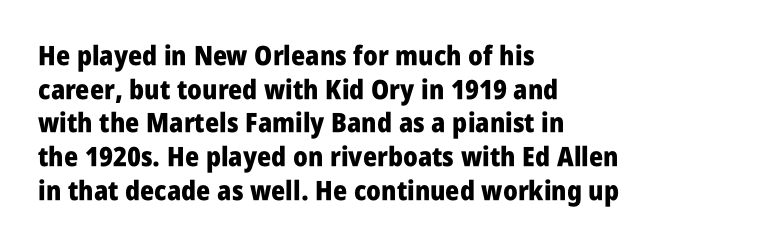
The image shows 27 px bold type, upright; set left-aligned, normal line spacing (1.25x), normal letter spacing, not underlined.
